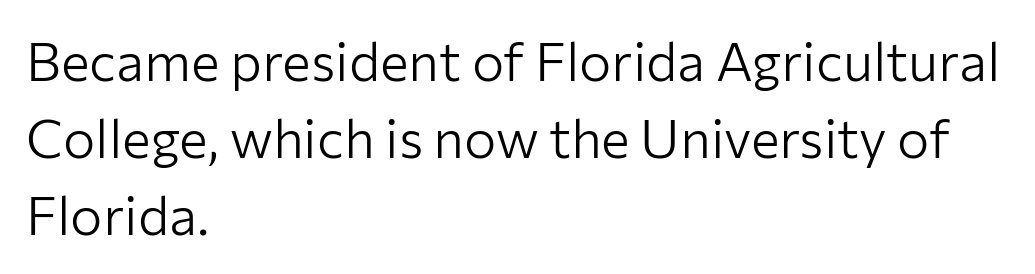
The cut favours lightness, reaching ordinary text weight at its darkest. Each letter's strokes conclude bluntly, with no projecting serifs. No extra tracking has been applied to these lines. Varying glyph widths throughout — classic text-font behaviour. These lines stack with their left ends in a neat column. Is there much room between lines? A standard amount, neither cramped nor airy.
